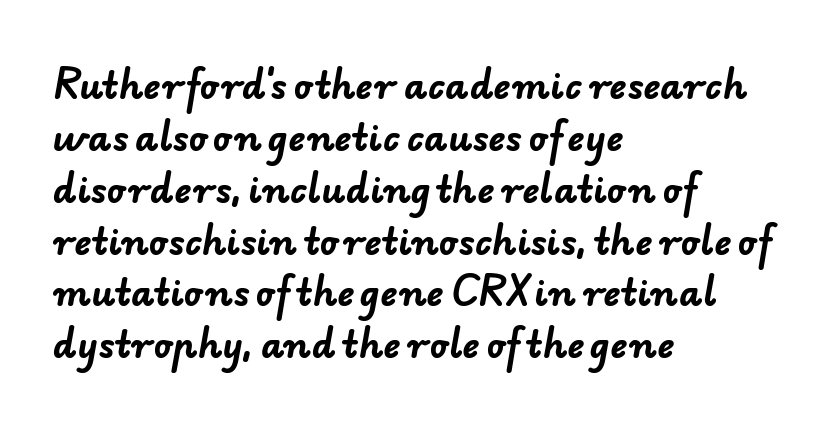
Font category for this specimen: sans-serif. The ragged edge is on the right, which tells us the setting is flush left. Nobody drew a line under any word here. There is no visible air inserted between adjacent glyphs. Think of a printed novel: that variable character pitch is what you see here. Compared with an ordinary text face, these strokes are far heavier — a full bold.
